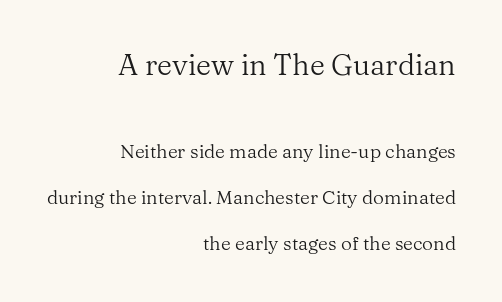
{"serif": "yes", "italic": "no", "bold": "no", "weight": "regular", "width": "normal", "stroke_contrast": "medium", "x_height": "medium", "monospaced": "no", "underline": "no", "align": "right", "line_spacing": "loose", "line_spacing_ratio": 2.42, "letter_spacing": "normal", "letter_spacing_em": 0.0, "larger_block": "first", "size_ratio": 1.53, "glyph_px": 29}
